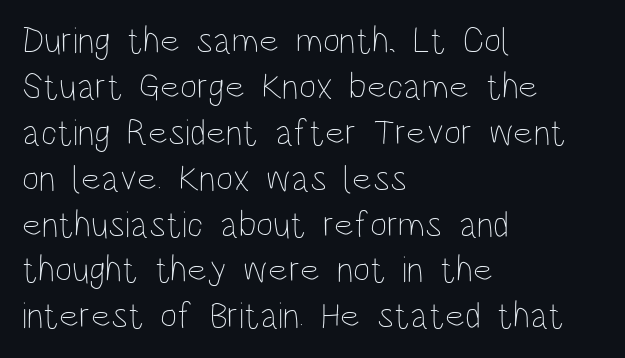
{"italic": "no", "bold": "no", "weight": "thin", "width": "condensed", "stroke_contrast": "low", "x_height": "large", "monospaced": "no", "underline": "no", "align": "left", "line_spacing_ratio": 1.24, "letter_spacing": "normal", "letter_spacing_em": 0.0, "glyph_px": 37}
